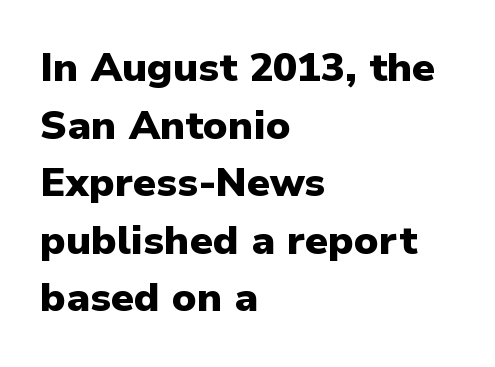
{"serif": "no", "italic": "no", "bold": "yes", "weight": "heavy", "width": "normal", "stroke_contrast": "low", "x_height": "medium", "monospaced": "no", "underline": "no", "align": "left", "line_spacing": "normal", "line_spacing_ratio": 1.44, "letter_spacing": "normal", "letter_spacing_em": 0.0, "glyph_px": 40}
